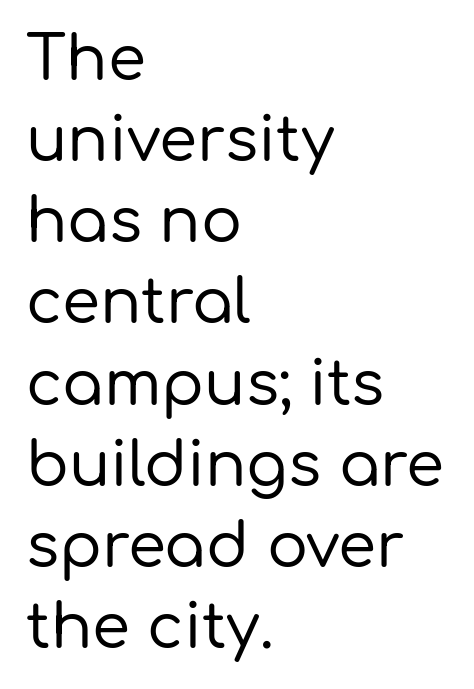
Standard letterfit; no display-style spreading of the glyphs. Nobody drew a line under any word here. The letters carry no serifs — their stems end cleanly without finishing strokes. Notice how descenders clear the ascenders below comfortably — that's standard leading. Posture: upright roman.
